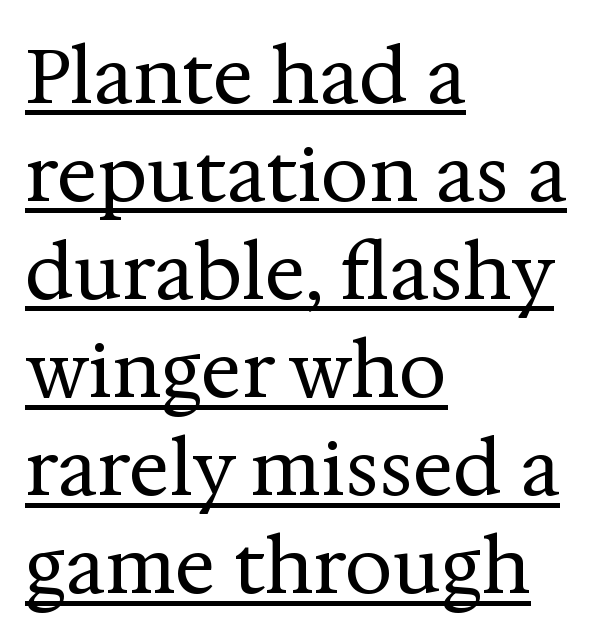
{"serif": "yes", "italic": "no", "bold": "no", "weight": "regular", "width": "normal", "stroke_contrast": "medium", "x_height": "medium", "monospaced": "no", "underline": "yes", "align": "left", "line_spacing": "normal", "line_spacing_ratio": 1.29, "letter_spacing": "normal", "letter_spacing_em": 0.0, "glyph_px": 76}
